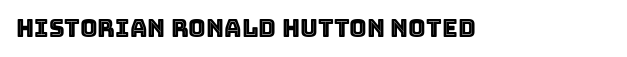
{"italic": "no", "underline": "no", "letter_spacing": "normal", "letter_spacing_em": 0.0, "glyph_px": 24}
